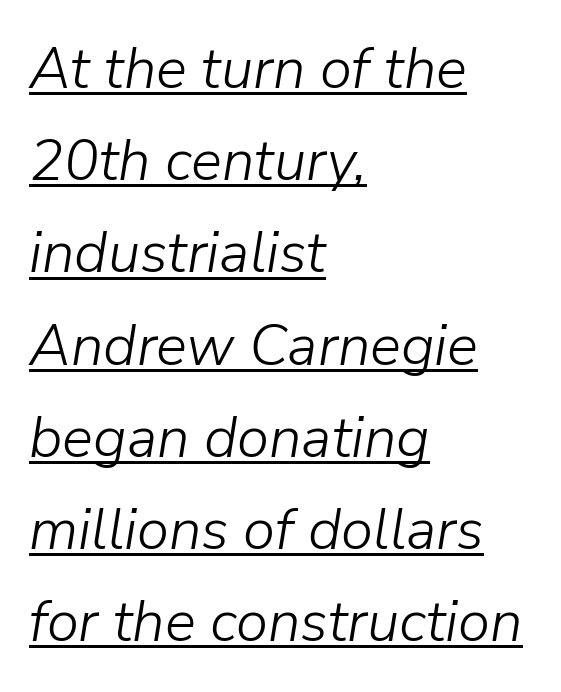
{"italic": "yes", "lean": "right", "slant_degrees": 9, "bold": "no", "weight": "light", "width": "normal", "stroke_contrast": "low", "x_height": "medium", "monospaced": "no", "underline": "yes", "align": "left", "line_spacing": "normal", "line_spacing_ratio": 1.59, "letter_spacing": "normal", "letter_spacing_em": 0.0, "glyph_px": 58}
